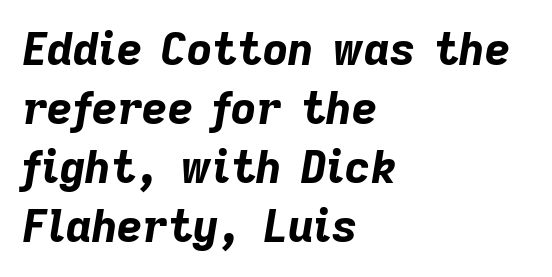
The axis of the letterforms is tilted away from vertical. If you measured baseline to baseline, you'd find a middling distance. On the weight axis this lands at bold, roughly 700. The face used here is proportionally spaced, like ordinary book or web type.
